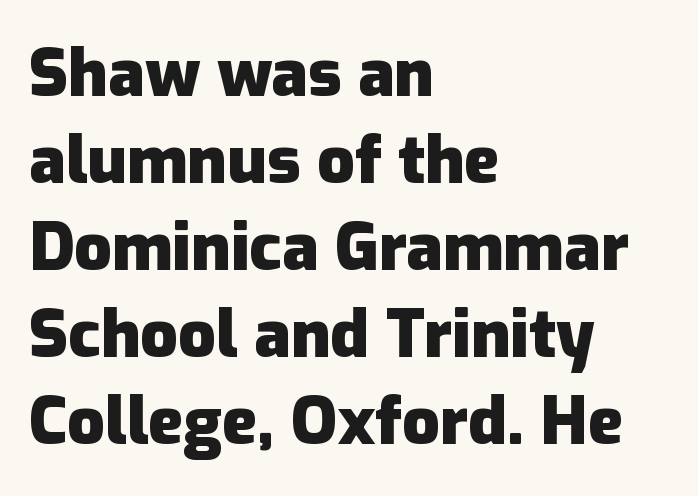
Q: Is the text bold? A: Yes.
Q: Is the text italic (slanted)? A: No, it is upright.
Q: Is the typeface a serif or a sans-serif typeface? A: Sans-serif.
Q: Is the text underlined? A: No.
Q: How is the paragraph aligned? A: Left-aligned.
Q: Is the spacing between letters normal or unusually wide? A: Normal.
Q: Is the spacing between lines tight, normal or loose? A: Normal.
Q: Width (condensed, normal, or wide)? A: Normal.
Q: Stroke contrast? A: Low.
Q: x-height? A: Medium.
Q: Monospaced? A: No.
